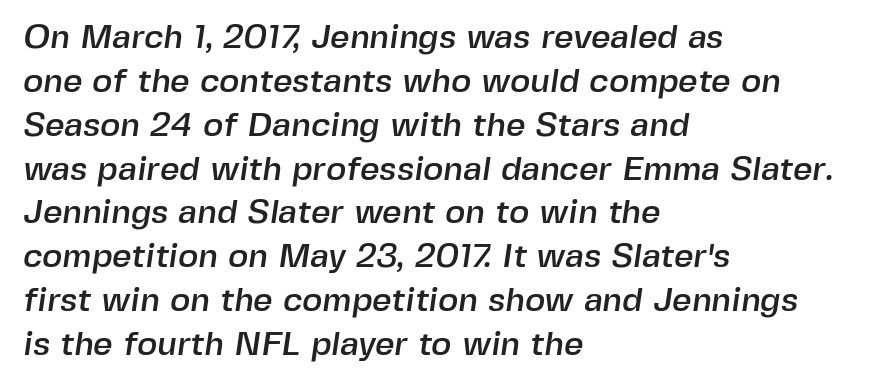
{"serif": "no", "width": "normal", "x_height": "medium", "monospaced": "no", "underline": "no", "align": "left", "line_spacing": "normal", "line_spacing_ratio": 1.29, "letter_spacing": "normal", "letter_spacing_em": 0.0, "glyph_px": 34}
